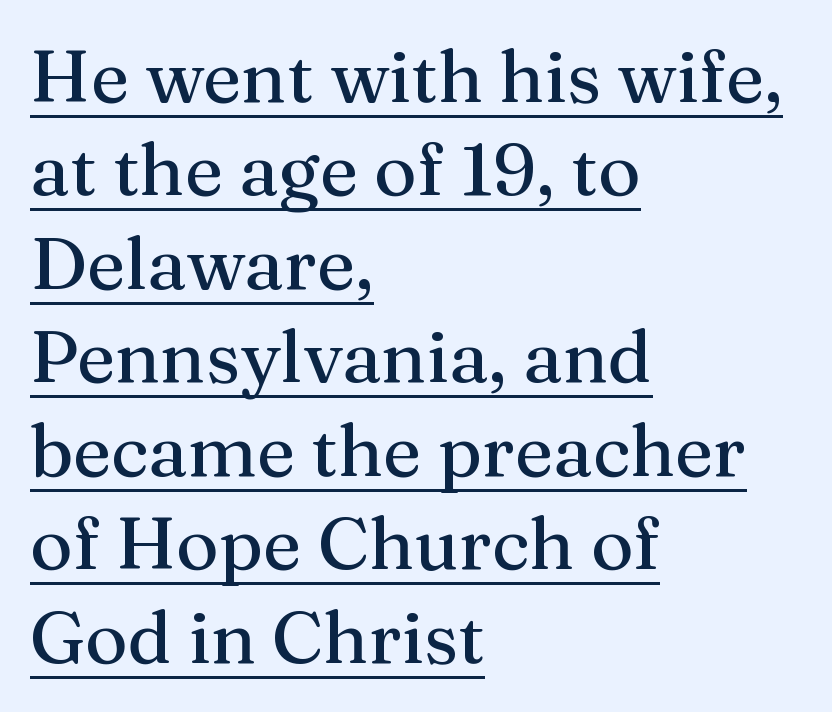
Q: Is the text italic (slanted)? A: No, it is upright.
Q: Is the typeface a serif or a sans-serif typeface? A: Serif.
Q: Is the text underlined? A: Yes.
Q: How is the paragraph aligned? A: Left-aligned.
Q: Is the spacing between letters normal or unusually wide? A: Normal.
Q: Is the spacing between lines tight, normal or loose? A: Normal.
Q: Width (condensed, normal, or wide)? A: Normal.
Q: Stroke contrast? A: Medium.
Q: x-height? A: Medium.
Q: Monospaced? A: No.
